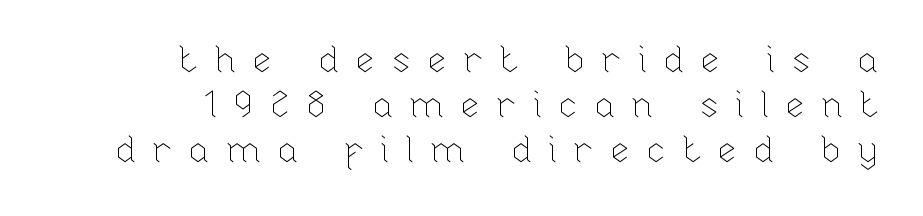
Q: Is the text bold? A: No.
Q: Is the text italic (slanted)? A: No, it is upright.
Q: Is the text underlined? A: No.
Q: How is the paragraph aligned? A: Right-aligned.
Q: Is the spacing between letters normal or unusually wide? A: Unusually wide.
Q: Width (condensed, normal, or wide)? A: Normal.
Q: Stroke contrast? A: Low.
Q: x-height? A: Medium.
Q: Monospaced? A: No.
